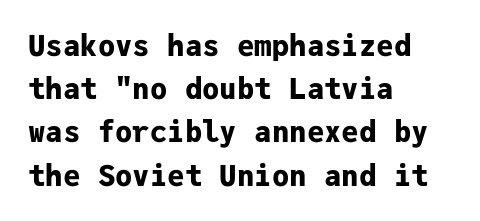
The image shows 29 px bold sans-serif type, upright, monospaced; set left-aligned, normal line spacing (1.49x), normal letter spacing, not underlined; low stroke contrast and a medium x-height.
